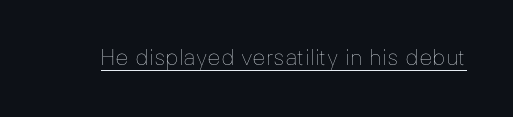
The image shows 22 px text type, upright; set normal letter spacing, underlined.
